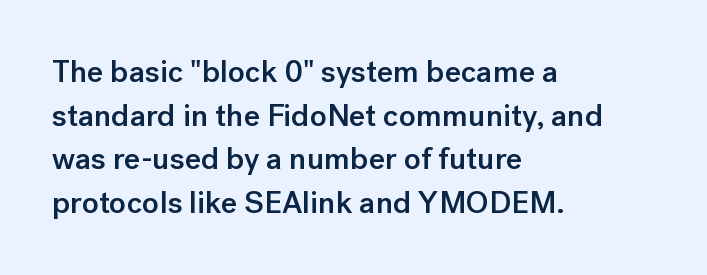
{"serif": "no", "italic": "no", "bold": "semi", "weight": "semibold", "width": "normal", "stroke_contrast": "low", "x_height": "medium", "monospaced": "no", "underline": "no", "align": "left", "line_spacing": "normal", "line_spacing_ratio": 1.41, "letter_spacing": "normal", "letter_spacing_em": 0.0, "glyph_px": 31}
